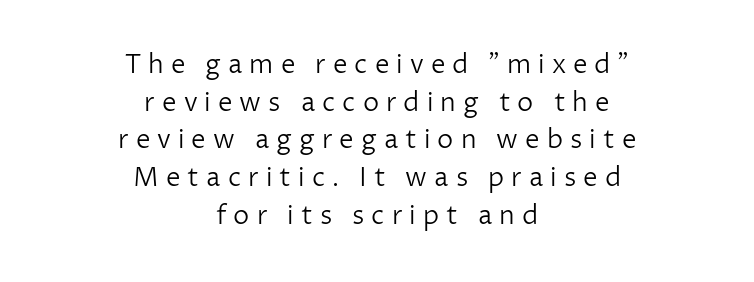
The image shows 26 px text type, upright; set centered, normal line spacing (1.45x), unusually wide letter spacing (+0.27 em), not underlined.
